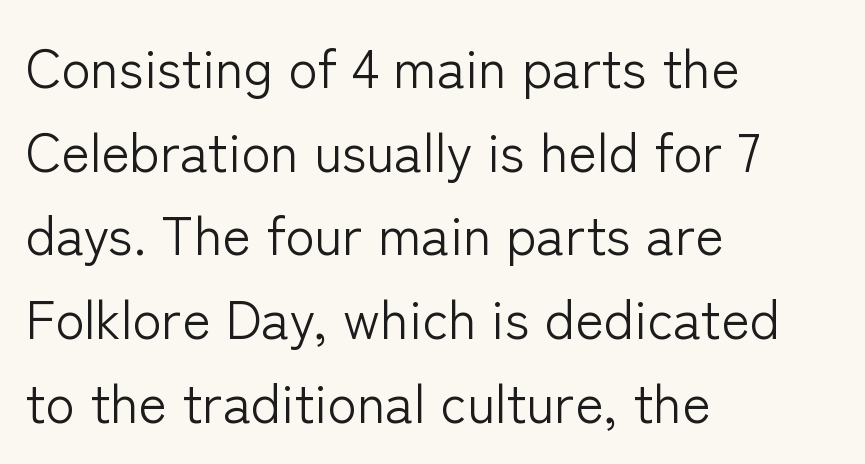
Ink coverage per letter is moderate at most. Each row of text sits above clean, open space. Leading matches the norm, producing a regular column. One-word summary of the alignment: left. Note the varied advance widths — an 'i' is clearly narrower than an 'm'. Posture: upright roman.
